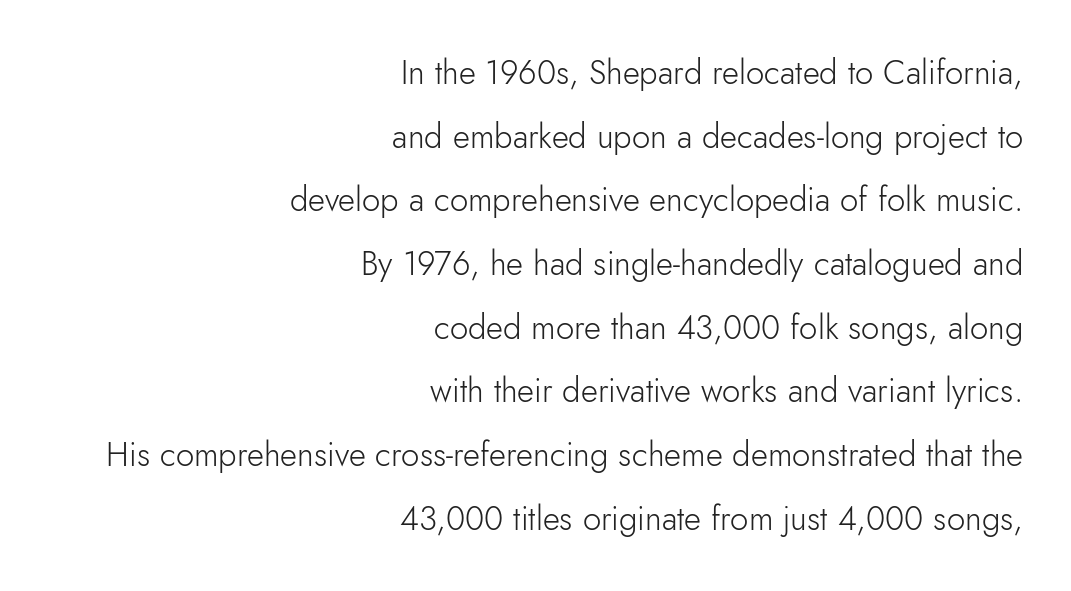
The image shows 33 px light sans-serif type, upright; set right-aligned, loose line spacing (1.93x), normal letter spacing, not underlined; low stroke contrast and a small x-height.
